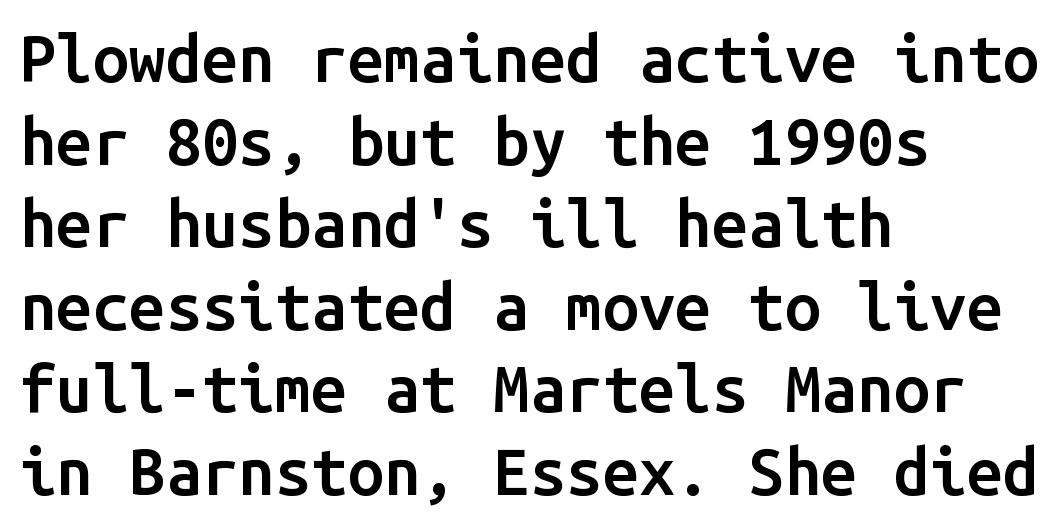
{"serif": "no", "italic": "no", "bold": "semi", "weight": "semibold", "width": "normal", "stroke_contrast": "low", "x_height": "medium", "monospaced": "yes", "underline": "no", "align": "left", "line_spacing": "normal", "line_spacing_ratio": 1.27, "letter_spacing": "normal", "letter_spacing_em": 0.0, "glyph_px": 65}
